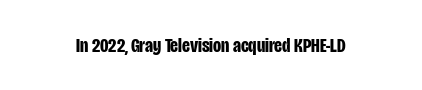
The image shows 21 px bold type, upright; set normal letter spacing, not underlined.
